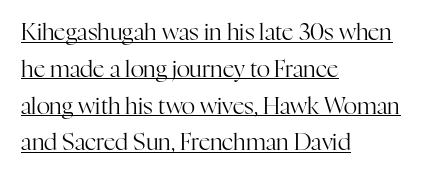
The image shows 23 px text type, upright; set left-aligned, normal line spacing (1.6x), normal letter spacing, underlined.
